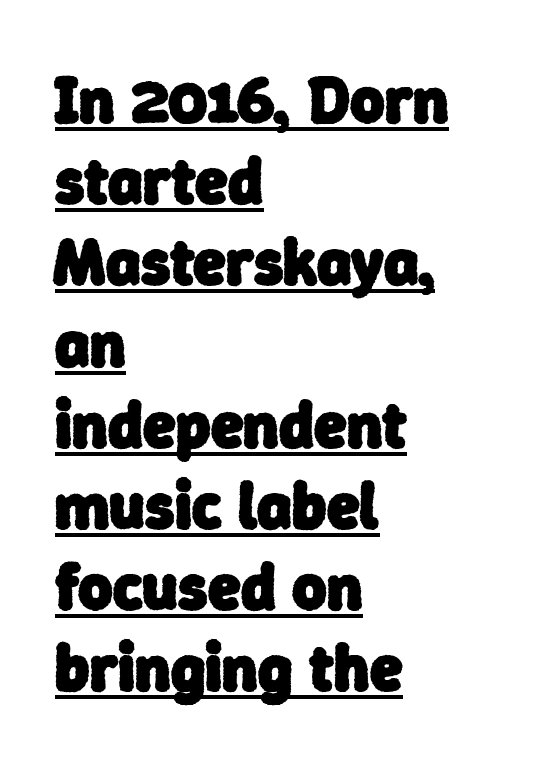
Emphasis by weight is at full strength: bold. The face used here appears with an underline applied. The rendering keeps characters at their native spacing. A student would call this left alignment; a typographer would say flush left, rag right. This sample uses a sans-serif face.
